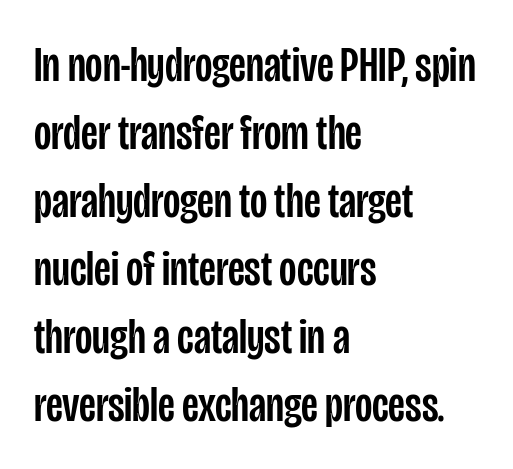
Honestly, the letter spacing is just normal — you wouldn't notice it. Font category for this specimen: sans-serif. Normally led — the rows are evenly, conventionally spaced. Decoration check: the copy has no underline.
